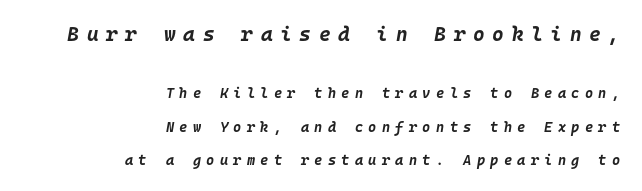
Honestly, the rows look like they've been pulled way apart. If you drew a line through each stem, it would be angled. Caption: expanded tracking, letters set apart. Does the weight exceed regular? Yes, all the way to bold. The words here are not underlined.
